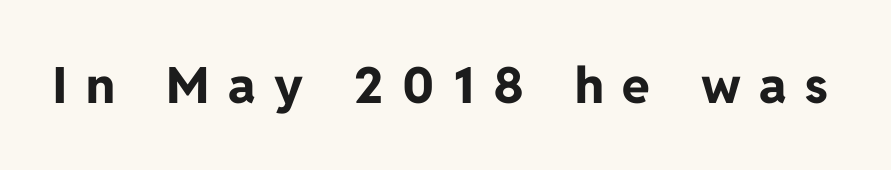
{"serif": "no", "italic": "no", "bold": "yes", "weight": "bold", "width": "normal", "stroke_contrast": "low", "x_height": "medium", "monospaced": "no", "underline": "no", "letter_spacing": "wide", "letter_spacing_em": 0.37, "glyph_px": 50}
